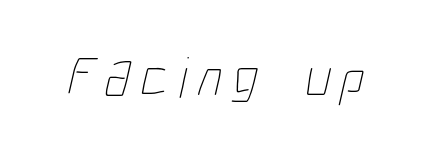
The image shows 58 px thin, condensed type; set not underlined; low stroke contrast and a medium x-height.
